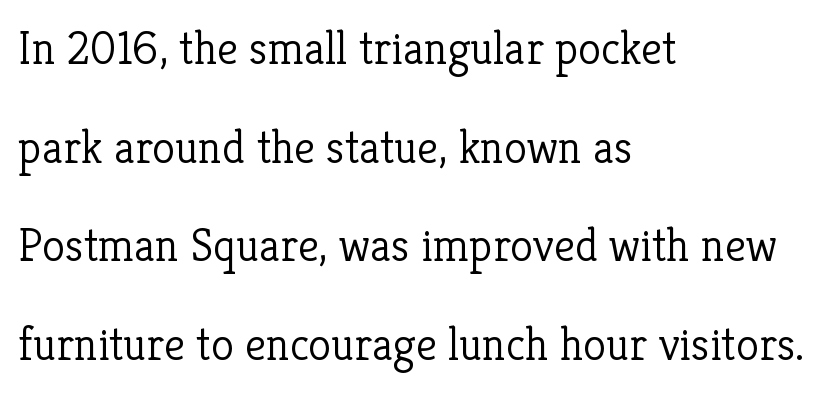
The image shows 47 px light serif type, upright; set left-aligned, loose line spacing (2.1x), normal letter spacing, not underlined; low stroke contrast and a medium x-height.
